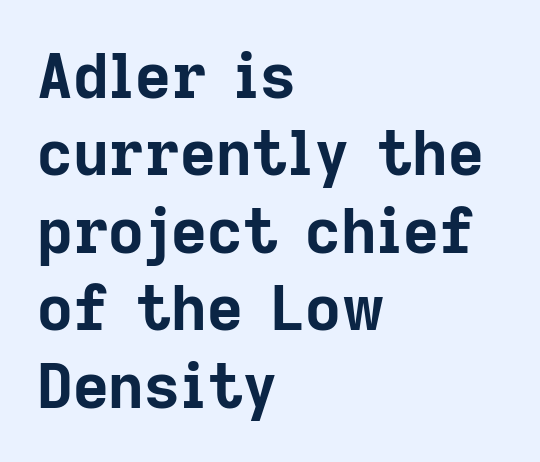
The image shows 62 px bold sans-serif type, upright; set left-aligned, normal line spacing (1.25x), normal letter spacing, not underlined; low stroke contrast and a medium x-height.
